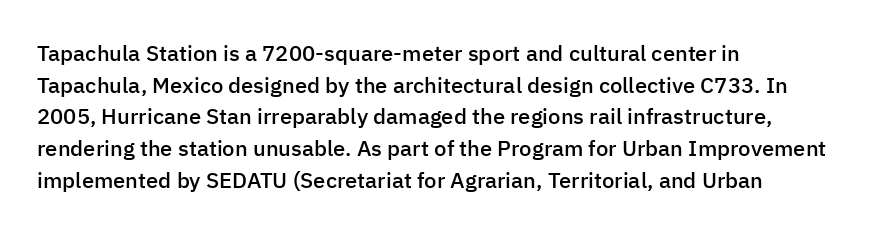
Q: Is the text bold? A: Semi-bold.
Q: Is the text italic (slanted)? A: No, it is upright.
Q: Is the text underlined? A: No.
Q: How is the paragraph aligned? A: Left-aligned.
Q: Is the spacing between letters normal or unusually wide? A: Normal.
Q: Is the spacing between lines tight, normal or loose? A: Normal.
